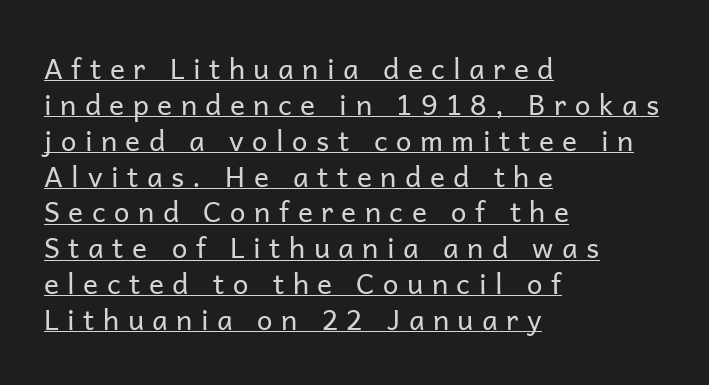
Q: Is the text bold? A: No.
Q: Is the text italic (slanted)? A: No, it is upright.
Q: Is the typeface a serif or a sans-serif typeface? A: Sans-serif.
Q: Is the text underlined? A: Yes.
Q: How is the paragraph aligned? A: Left-aligned.
Q: Is the spacing between letters normal or unusually wide? A: Unusually wide.
Q: Is the spacing between lines tight, normal or loose? A: Normal.
Q: Width (condensed, normal, or wide)? A: Normal.
Q: Stroke contrast? A: Low.
Q: x-height? A: Medium.
Q: Monospaced? A: No.
